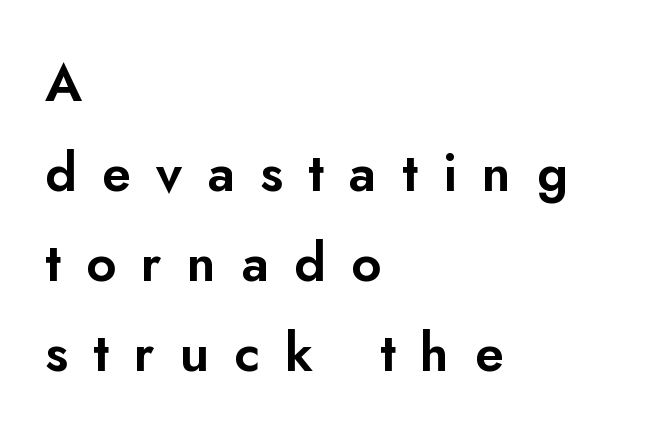
Rule under the text: the space is simply empty. The rendering shows plain stroke endings on the letterforms — a sans-serif design. The letterforms stand isolated, each surrounded by extra space. Rendered with straight, roman letterforms.
